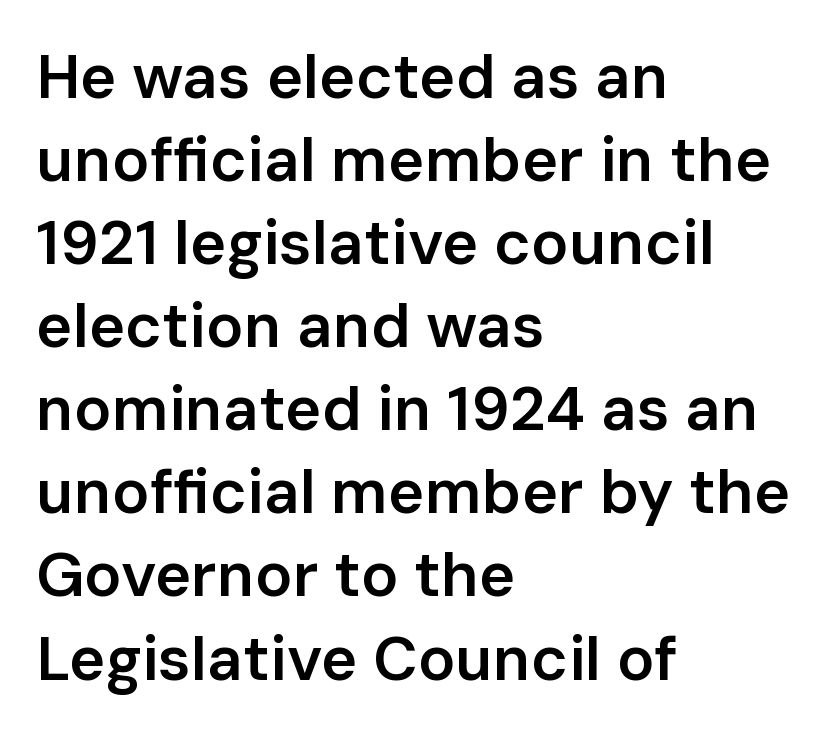
The image shows 62 px semibold sans-serif type, upright; set left-aligned, normal line spacing (1.34x), normal letter spacing, not underlined; low stroke contrast and a medium x-height.
